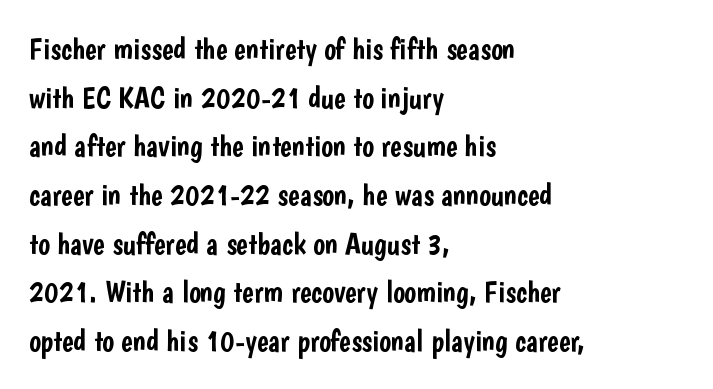
The face used here is proportionally spaced, like ordinary book or web type. Interline gaps are of average width in this sample. Nobody touched the tracking dial on this one. No feet cap the strokes, marking this as sans-serif type.
